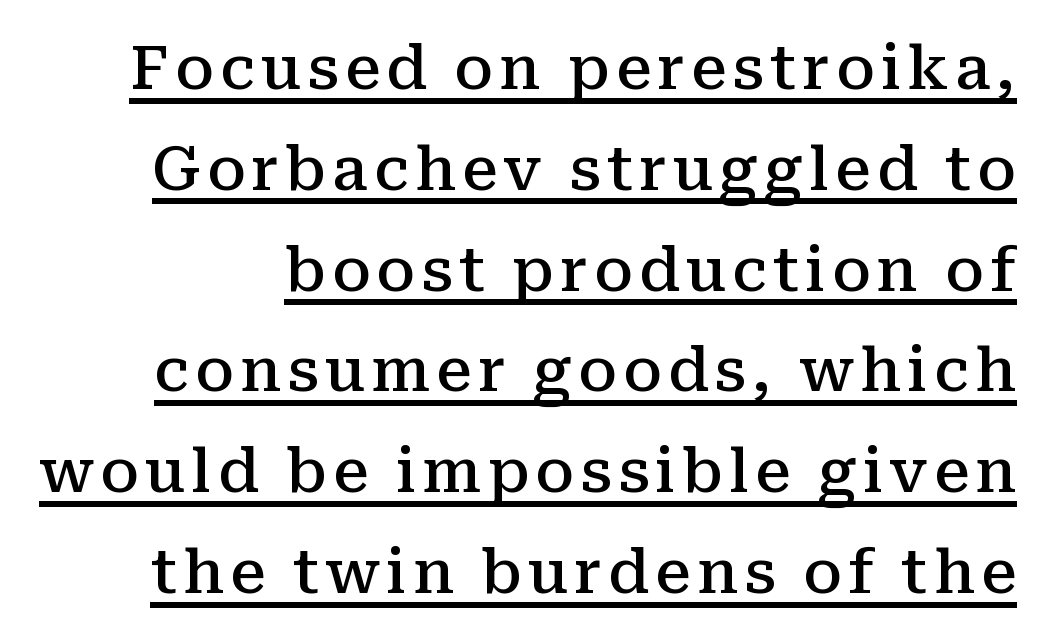
{"serif": "yes", "italic": "no", "bold": "semi", "weight": "semibold", "width": "normal", "stroke_contrast": "medium", "x_height": "medium", "monospaced": "no", "underline": "yes", "line_spacing": "normal", "line_spacing_ratio": 1.68, "glyph_px": 60}
